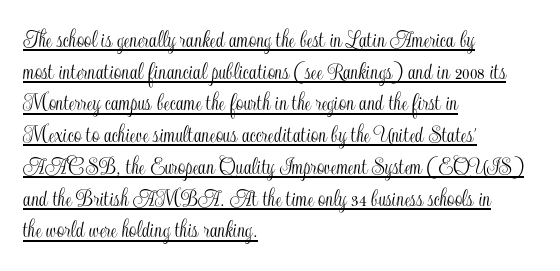
The rendering anchors every line to the left-hand side. Letter spacing: default. Emphasis is given by a line drawn under the lettering.
